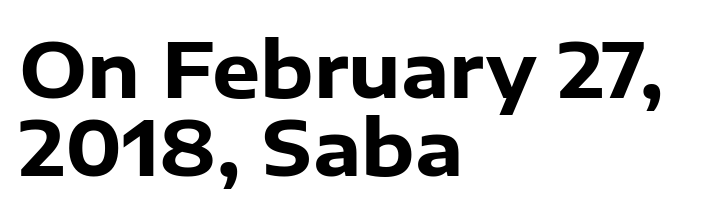
Do the characters align in a grid? No, the font is proportional. Nope, no serifs anywhere on these letters. The rendering uses a small line-height, squeezing the rows. Leftover space on each line is placed entirely after the last word. Does the weight exceed regular? Yes, all the way to bold.
